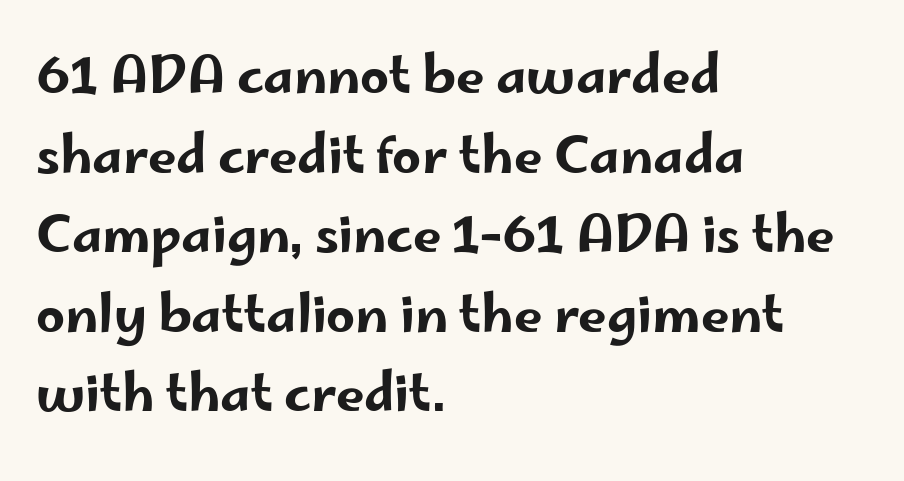
Q: Is the text italic (slanted)? A: No, it is upright.
Q: Is the typeface a serif or a sans-serif typeface? A: Sans-serif.
Q: Is the text underlined? A: No.
Q: How is the paragraph aligned? A: Left-aligned.
Q: Is the spacing between letters normal or unusually wide? A: Normal.
Q: Is the spacing between lines tight, normal or loose? A: Normal.
Q: Width (condensed, normal, or wide)? A: Wide.
Q: Stroke contrast? A: Low.
Q: x-height? A: Small.
Q: Monospaced? A: No.
